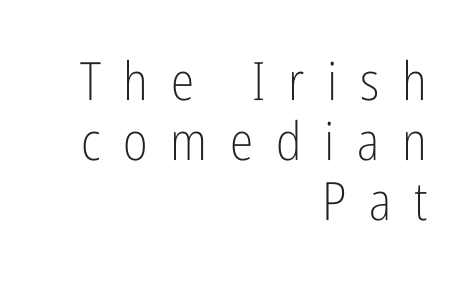
{"serif": "no", "italic": "no", "bold": "no", "weight": "light", "width": "condensed", "stroke_contrast": "low", "x_height": "medium", "monospaced": "no", "underline": "no", "align": "right", "line_spacing": "tight", "line_spacing_ratio": 1.13, "letter_spacing": "wide", "letter_spacing_em": 0.43, "glyph_px": 53}
